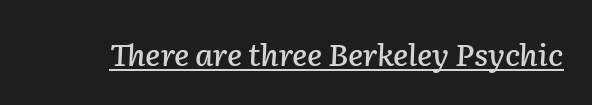
{"italic": "yes", "lean": "right", "slant_degrees": 2, "width": "normal", "stroke_contrast": "low", "x_height": "medium", "monospaced": "no", "underline": "yes", "letter_spacing": "normal", "letter_spacing_em": 0.0, "glyph_px": 31}
